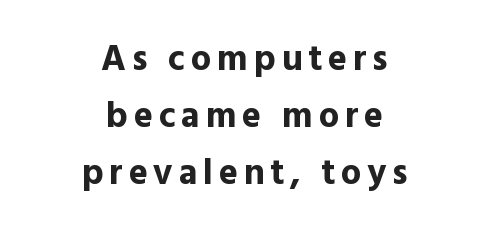
A bare baseline throughout the passage. How would I describe the line gaps? Plain and ordinary. These lines were composed using upright roman letters. The lines are quadded center.
